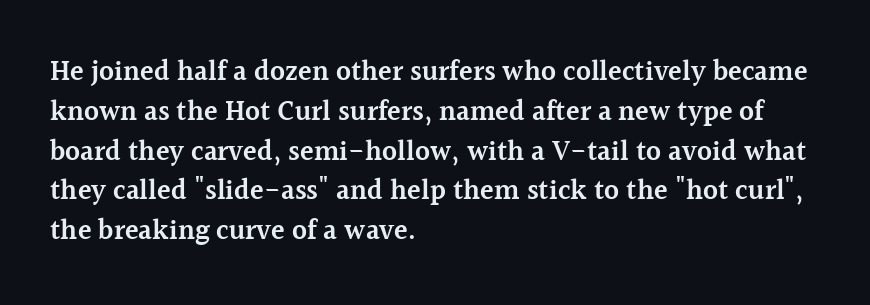
The image shows 28 px semibold serif type, upright; set left-aligned, normal line spacing (1.42x), normal letter spacing, not underlined; a medium x-height.
